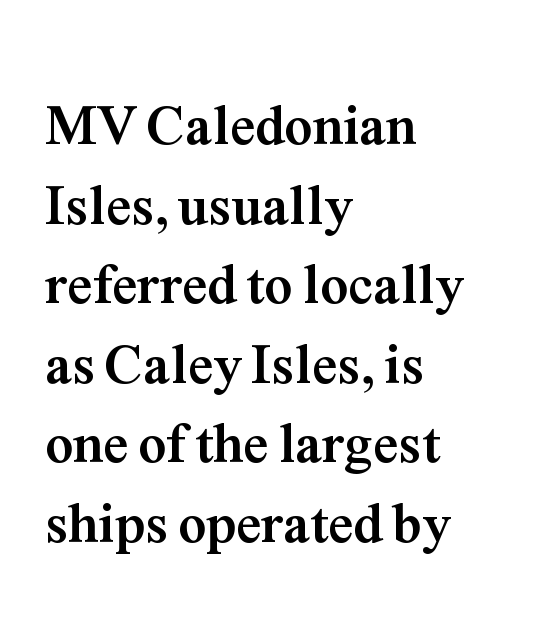
The image shows 56 px semibold serif type, upright; set left-aligned, normal line spacing (1.42x), normal letter spacing, not underlined; medium stroke contrast and a medium x-height.
